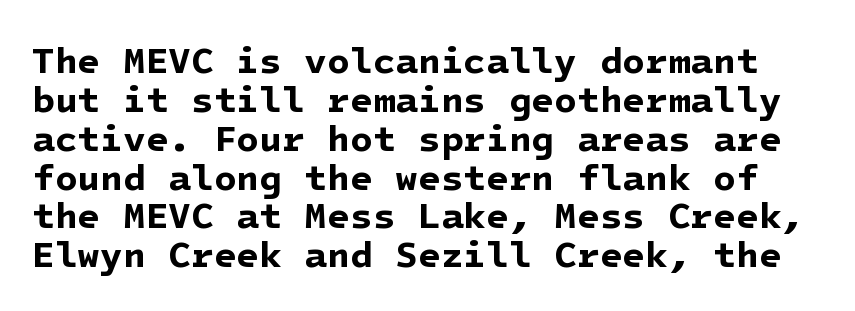
Q: Is the text bold? A: Yes.
Q: Is the typeface a serif or a sans-serif typeface? A: Sans-serif.
Q: Is the text underlined? A: No.
Q: Is the spacing between letters normal or unusually wide? A: Normal.
Q: Is the spacing between lines tight, normal or loose? A: Tight.
Q: Width (condensed, normal, or wide)? A: Normal.
Q: Stroke contrast? A: Low.
Q: x-height? A: Medium.
